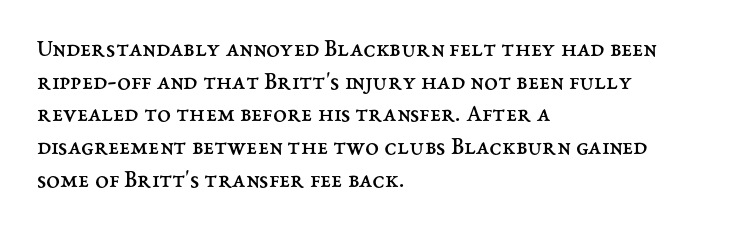
The image shows 25 px text type, upright; set left-aligned, normal line spacing (1.31x), normal letter spacing, not underlined.
